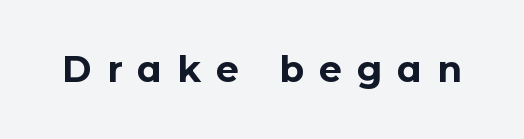
{"serif": "no", "italic": "no", "bold": "yes", "weight": "bold", "width": "normal", "stroke_contrast": "low", "x_height": "medium", "monospaced": "no", "underline": "no", "letter_spacing": "wide", "letter_spacing_em": 0.42, "glyph_px": 36}
